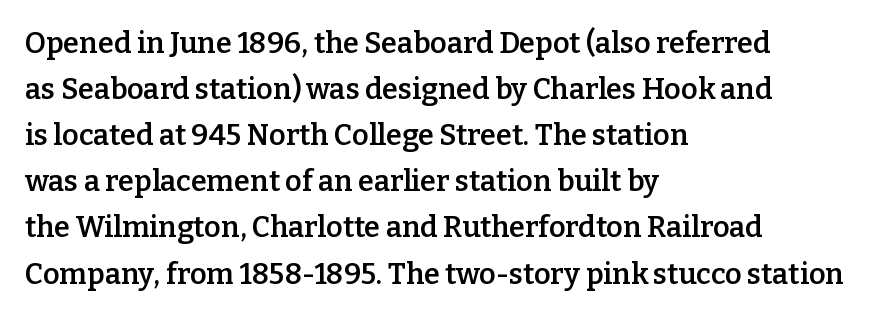
The image shows 29 px semibold serif type, upright; set left-aligned, normal line spacing (1.59x), normal letter spacing, not underlined; low stroke contrast and a medium x-height.
